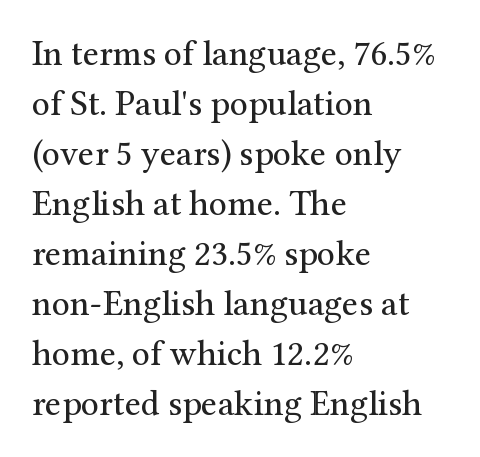
The image shows 36 px regular-weight serif type, upright; set left-aligned, normal line spacing (1.39x), normal letter spacing, not underlined; medium stroke contrast and a medium x-height.
